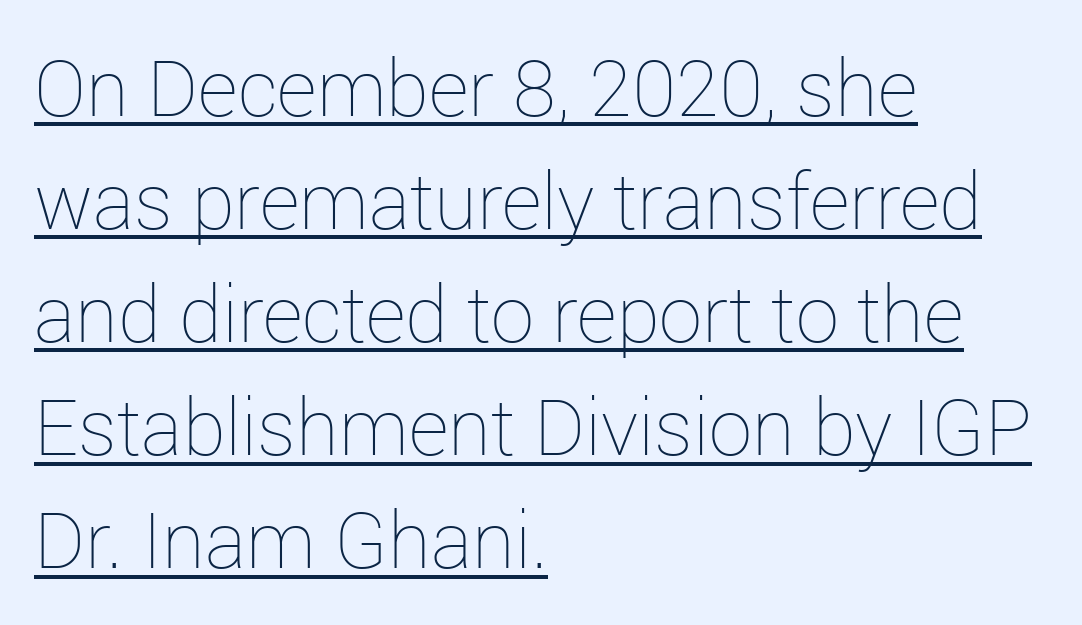
The image shows 78 px thin type, upright; set left-aligned, normal line spacing (1.45x), normal letter spacing, underlined; low stroke contrast and a medium x-height.
